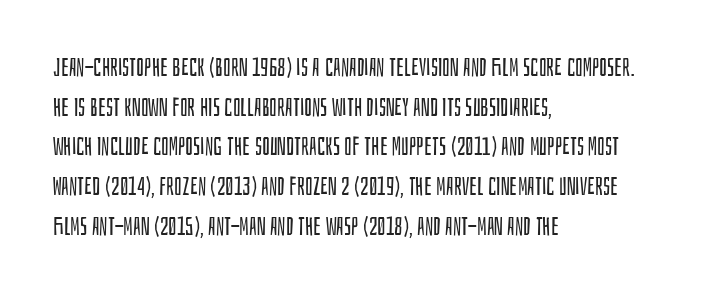
{"italic": "no", "bold": "no", "underline": "no", "align": "left", "line_spacing": "normal", "line_spacing_ratio": 1.59, "letter_spacing": "normal", "letter_spacing_em": 0.0, "glyph_px": 25}
